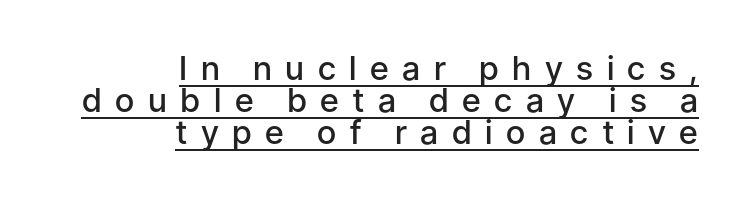
Q: Is the text bold? A: Semi-bold.
Q: Is the text italic (slanted)? A: No, it is upright.
Q: Is the typeface a serif or a sans-serif typeface? A: Sans-serif.
Q: Is the text underlined? A: Yes.
Q: How is the paragraph aligned? A: Right-aligned.
Q: Is the spacing between letters normal or unusually wide? A: Unusually wide.
Q: Is the spacing between lines tight, normal or loose? A: Tight.
Q: Width (condensed, normal, or wide)? A: Normal.
Q: Stroke contrast? A: Low.
Q: x-height? A: Medium.
Q: Monospaced? A: No.
